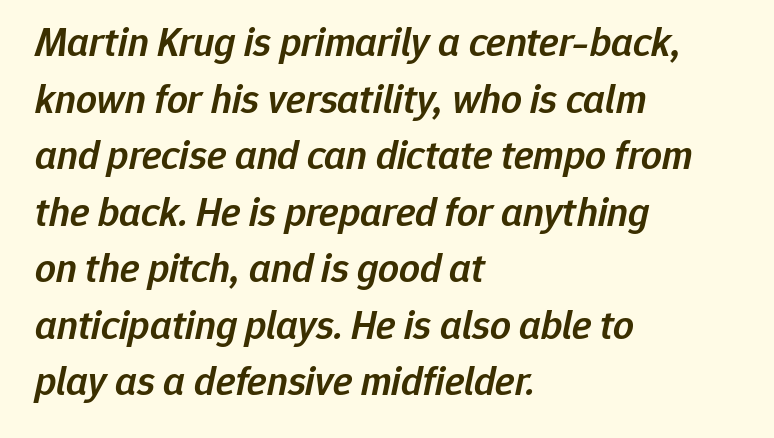
The image shows 41 px semibold type, italic (leaning right); set left-aligned, normal line spacing (1.38x), normal letter spacing, not underlined; low stroke contrast and a medium x-height.
